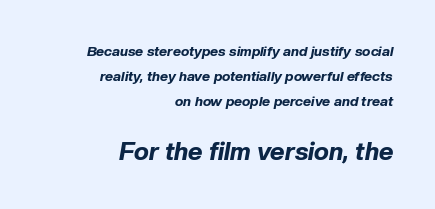
Q: Is the text bold? A: Yes.
Q: Is the text italic (slanted)? A: Yes, it leans right by about 10 degrees.
Q: Is the text underlined? A: No.
Q: How is the paragraph aligned? A: Right-aligned.
Q: Is the spacing between letters normal or unusually wide? A: Normal.
Q: Which block of text is set in a larger size, the first (top) or the second (bottom)? A: The second (bottom) one.
